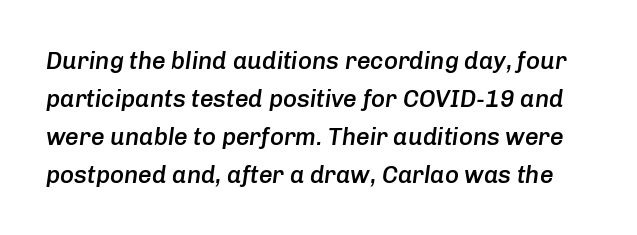
Q: Is the text bold? A: Semi-bold.
Q: Is the text italic (slanted)? A: Yes, it leans right by about 8 degrees.
Q: Is the text underlined? A: No.
Q: Is the spacing between letters normal or unusually wide? A: Normal.
Q: Is the spacing between lines tight, normal or loose? A: Normal.
